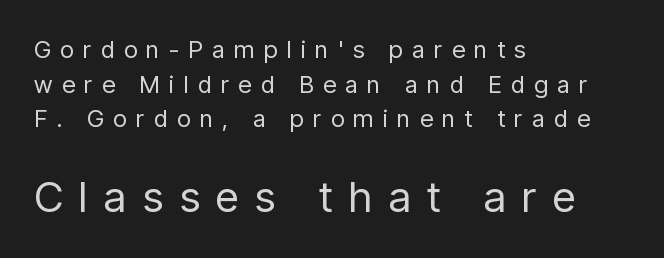
{"serif": "no", "italic": "no", "bold": "no", "weight": "regular", "width": "condensed", "stroke_contrast": "low", "x_height": "medium", "monospaced": "no", "underline": "no", "align": "left", "line_spacing": "normal", "line_spacing_ratio": 1.44, "letter_spacing": "wide", "letter_spacing_em": 0.4, "larger_block": "second", "size_ratio": 1.75, "glyph_px": 42}
